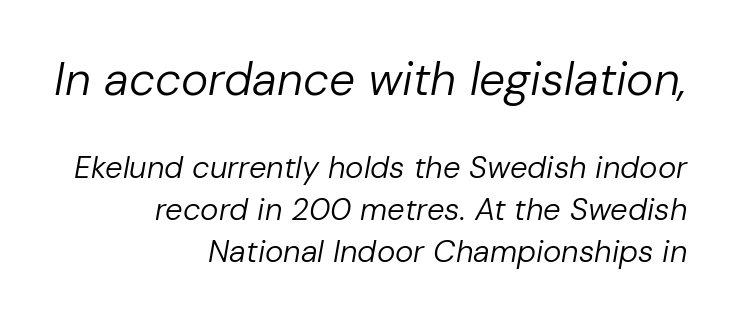
{"italic": "yes", "lean": "right", "slant_degrees": 10, "bold": "no", "weight": "regular", "width": "normal", "stroke_contrast": "low", "x_height": "medium", "monospaced": "no", "underline": "no", "align": "right", "line_spacing": "normal", "line_spacing_ratio": 1.34, "letter_spacing": "normal", "letter_spacing_em": 0.0, "larger_block": "first", "size_ratio": 1.48, "glyph_px": 46}
